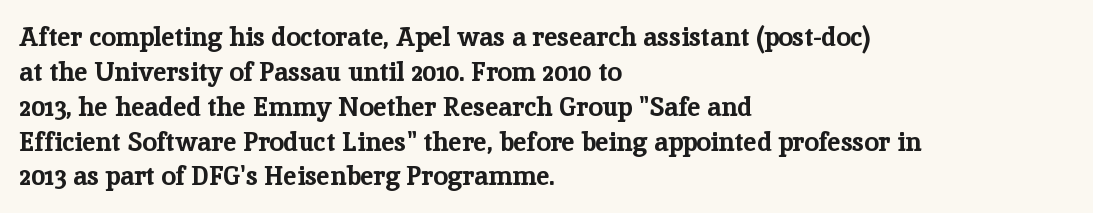
The image shows 26 px bold type, upright; set left-aligned, normal line spacing (1.34x), normal letter spacing, not underlined.
